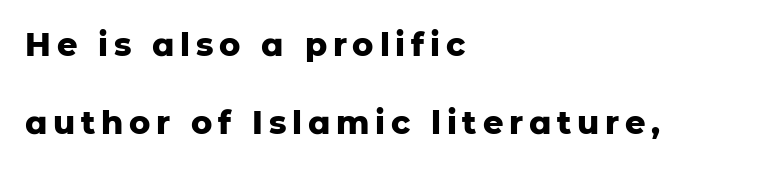
This block would shrink considerably if given ordinary leading; it's expanded now. Each line starts at the same left margin while the right side varies. Plain, unruled lines of type. Do the characters align in a grid? No, the font is proportional.
